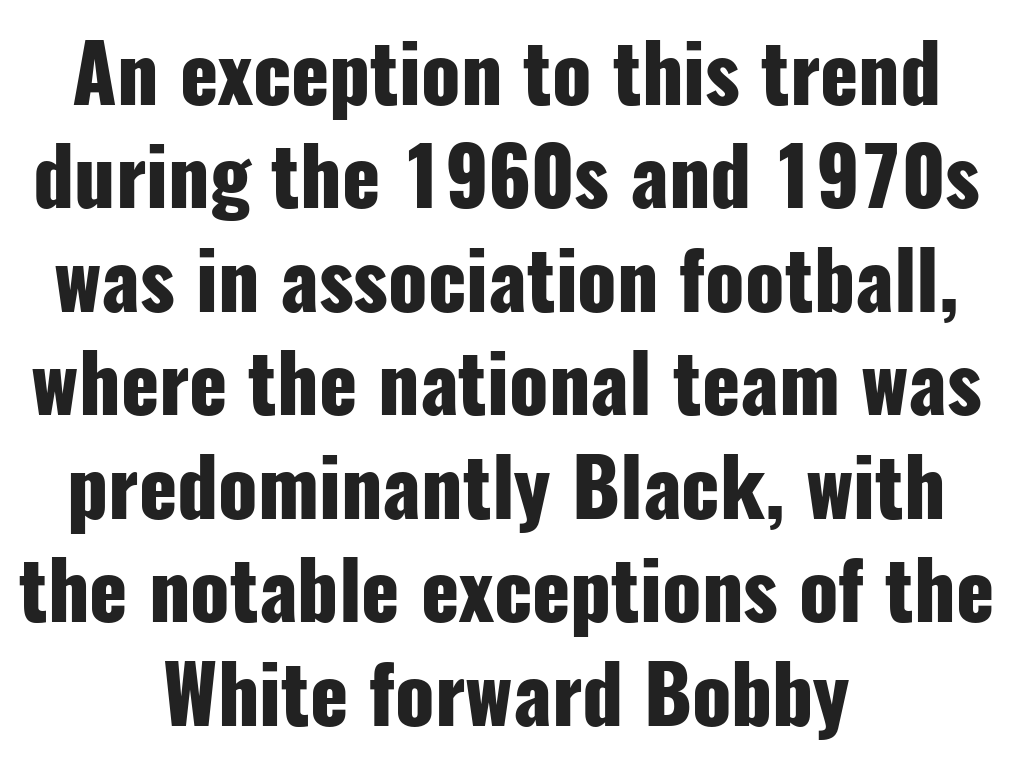
Q: Is the text bold? A: Yes.
Q: Is the text italic (slanted)? A: No, it is upright.
Q: Is the typeface a serif or a sans-serif typeface? A: Sans-serif.
Q: Is the text underlined? A: No.
Q: How is the paragraph aligned? A: Centered.
Q: Is the spacing between letters normal or unusually wide? A: Normal.
Q: Is the spacing between lines tight, normal or loose? A: Normal.
Q: Width (condensed, normal, or wide)? A: Condensed.
Q: Stroke contrast? A: Low.
Q: x-height? A: Medium.
Q: Monospaced? A: No.
